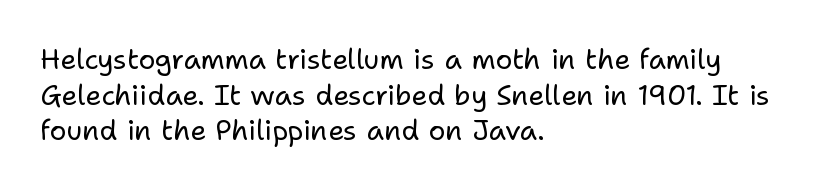
Q: Is the text bold? A: No.
Q: Is the text italic (slanted)? A: No, it is upright.
Q: Is the typeface a serif or a sans-serif typeface? A: Sans-serif.
Q: Is the text underlined? A: No.
Q: How is the paragraph aligned? A: Left-aligned.
Q: Is the spacing between letters normal or unusually wide? A: Normal.
Q: Is the spacing between lines tight, normal or loose? A: Normal.
Q: Width (condensed, normal, or wide)? A: Normal.
Q: Stroke contrast? A: Low.
Q: x-height? A: Medium.
Q: Monospaced? A: No.
